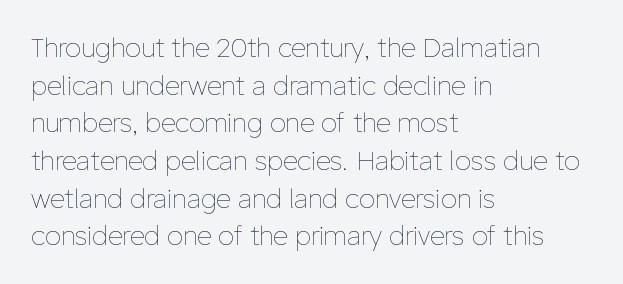
This sample is left-justified, so line endings fall wherever the words run out. Short note: letters normally spaced. These lines were composed using upright roman letters. Nothing heavy about these letters — not bold at all. The glyphs are unaccompanied by any horizontal stroke below them. Quick note: interline space is typical.
